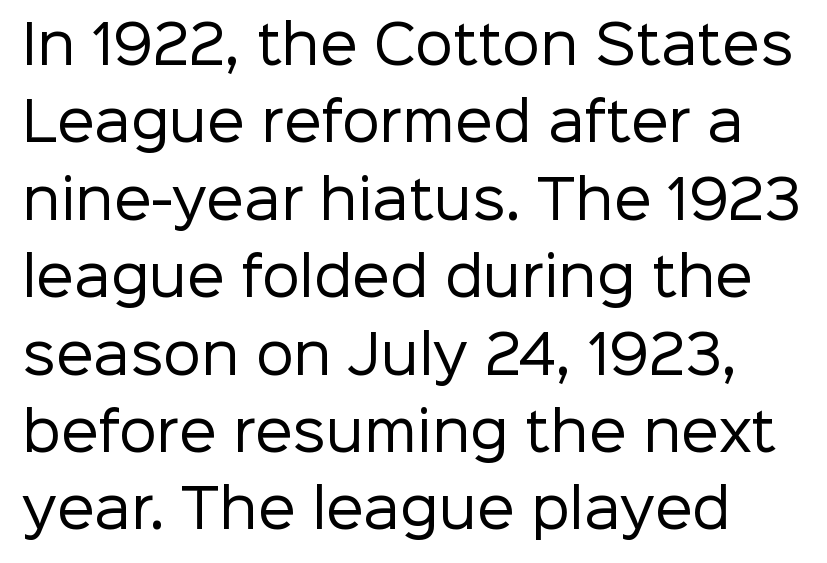
Vertical strokes here are truly vertical. No extra ink here — the face is not bold. Compared with typical body copy, the letter spacing here is the same. The text was rendered using a sans face with plain stroke endings. Successive baselines arrive at the customary interval. You could not count columns in this text — the font is proportionally spaced.
